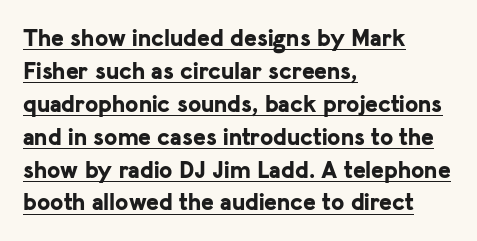
The image shows 24 px bold type, upright; set left-aligned, normal line spacing (1.37x), normal letter spacing, underlined.
